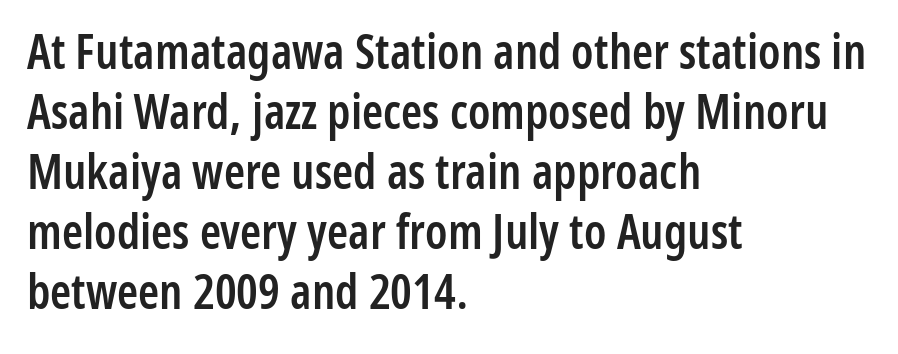
The image shows 48 px semibold, condensed sans-serif type, upright; set left-aligned, normal line spacing (1.25x), normal letter spacing, not underlined; low stroke contrast and a medium x-height.
